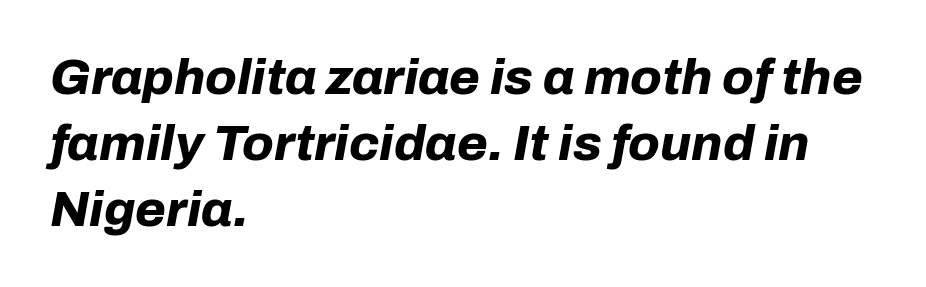
The glyphs look as if they've been sheared to an angle. The gaps between neighbouring characters are ordinary and unremarkable. Honestly, the row spacing looks completely unremarkable. Beneath every word, the page is bare. Caption: bold face, heavy strokes. Do the characters align in a grid? No, the font is proportional.
